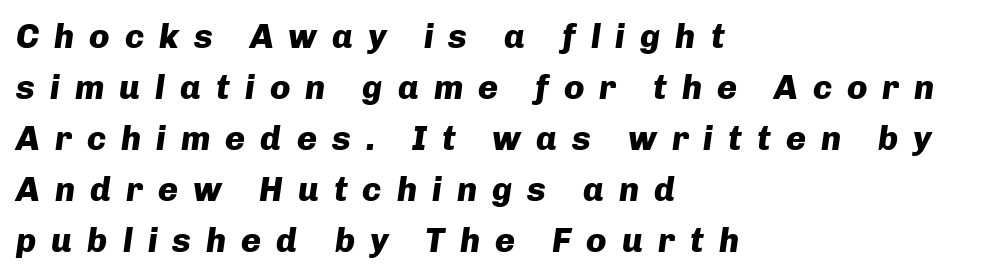
Q: Is the text bold? A: Yes.
Q: Is the text italic (slanted)? A: Yes, it leans right by about 8 degrees.
Q: Is the text underlined? A: No.
Q: How is the paragraph aligned? A: Left-aligned.
Q: Is the spacing between letters normal or unusually wide? A: Unusually wide.
Q: Is the spacing between lines tight, normal or loose? A: Normal.
Q: Width (condensed, normal, or wide)? A: Normal.
Q: Stroke contrast? A: Low.
Q: x-height? A: Medium.
Q: Monospaced? A: No.
